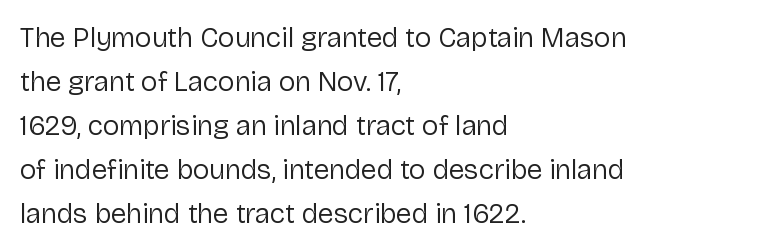
Unlike a traditional serif, this face leaves its strokes unadorned. Leftover space on each line is placed entirely after the last word. Is this a fixed-width face? No — the glyphs have proportional, varying widths. Has an underline been added? It has not. Style check: upright. Each stroke keeps to a modest, everyday thickness or less.
